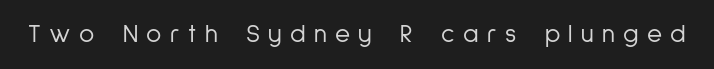
The image shows 26 px text type, upright; set unusually wide letter spacing (+0.32 em), not underlined.
